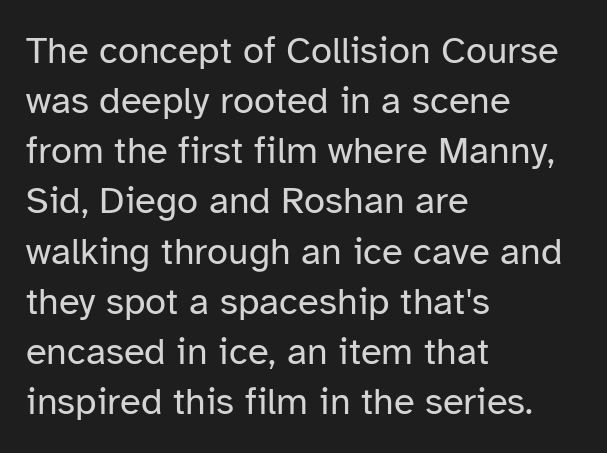
What kind of face is this? One without serifs — a sans. The typesetting does not lean heavy: it is not bold. Alignment: flush left. You could not count columns in this text — the font is proportionally spaced. Successive baselines arrive at the customary interval.
